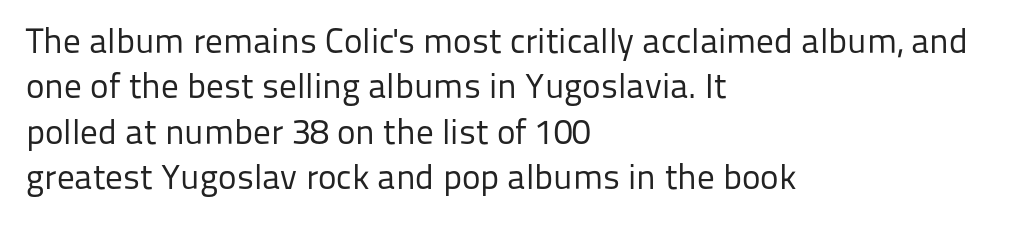
The image shows 35 px regular-weight sans-serif type, upright; set left-aligned, normal line spacing (1.3x), normal letter spacing, not underlined; low stroke contrast and a medium x-height.
